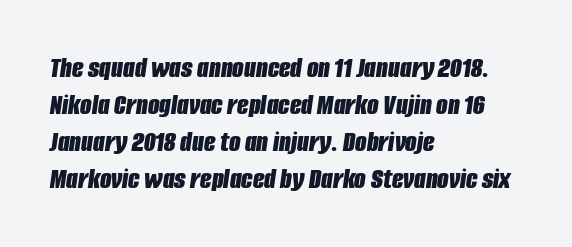
The image shows 30 px bold, condensed type, italic (leaning right); set left-aligned, line spacing 1.23x, normal letter spacing, not underlined; low stroke contrast and a large x-height.
